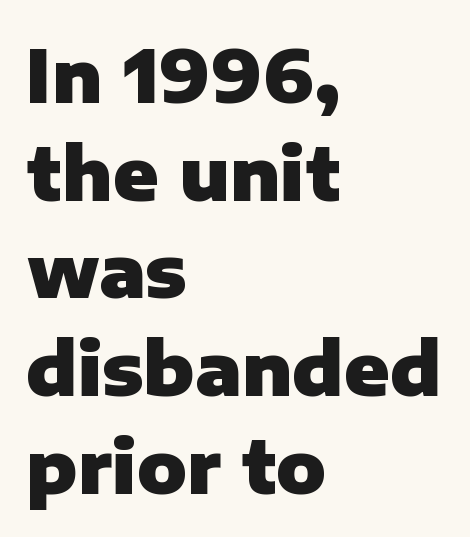
Compared with typical paragraphs, the rows here are spaced about the same. In terms of letterspacing, this is plain default setting. Caption: multi-line text, flush left, ragged right. Underline: absent.
